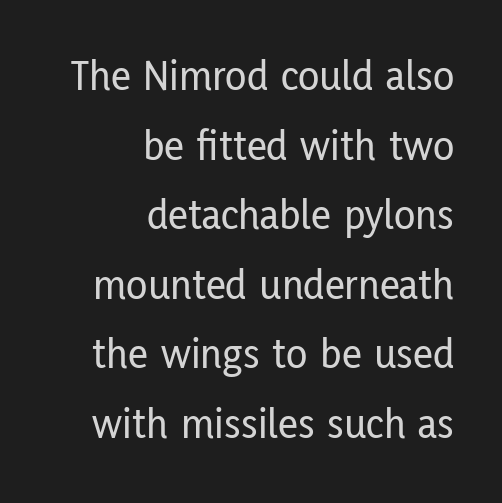
Q: Is the text italic (slanted)? A: No, it is upright.
Q: Is the typeface a serif or a sans-serif typeface? A: Sans-serif.
Q: Is the text underlined? A: No.
Q: How is the paragraph aligned? A: Right-aligned.
Q: Is the spacing between letters normal or unusually wide? A: Normal.
Q: Is the spacing between lines tight, normal or loose? A: Normal.
Q: Width (condensed, normal, or wide)? A: Condensed.
Q: Stroke contrast? A: Low.
Q: x-height? A: Medium.
Q: Monospaced? A: No.
